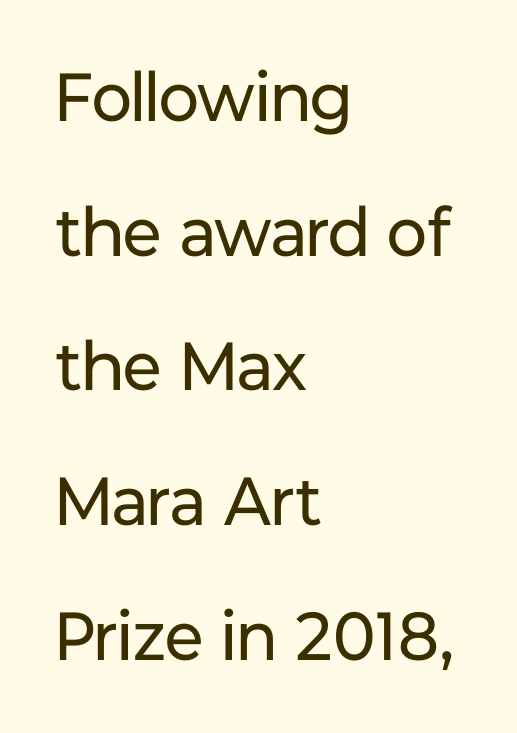
Q: Is the text bold? A: No.
Q: Is the text italic (slanted)? A: No, it is upright.
Q: Is the typeface a serif or a sans-serif typeface? A: Sans-serif.
Q: Is the text underlined? A: No.
Q: How is the paragraph aligned? A: Left-aligned.
Q: Is the spacing between letters normal or unusually wide? A: Normal.
Q: Is the spacing between lines tight, normal or loose? A: Loose.
Q: Width (condensed, normal, or wide)? A: Normal.
Q: Stroke contrast? A: Low.
Q: x-height? A: Medium.
Q: Monospaced? A: No.
